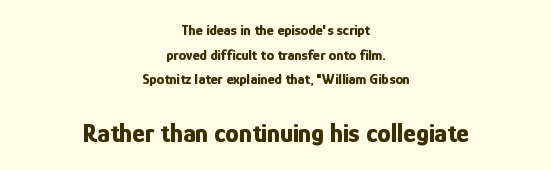
Q: Is the text bold? A: Yes.
Q: Is the text italic (slanted)? A: No, it is upright.
Q: Is the text underlined? A: No.
Q: How is the paragraph aligned? A: Centered.
Q: Is the spacing between letters normal or unusually wide? A: Normal.
Q: Is the spacing between lines tight, normal or loose? A: Normal.
Q: Which block of text is set in a larger size, the first (top) or the second (bottom)? A: The second (bottom) one.
